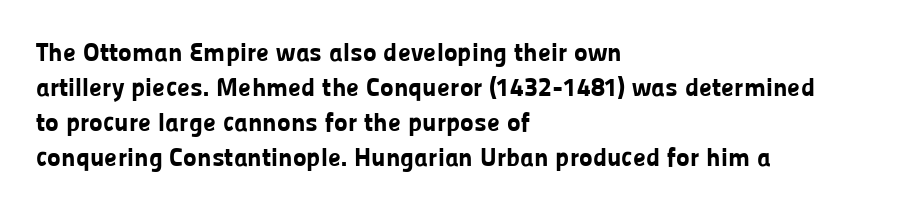
{"italic": "no", "bold": "yes", "underline": "no", "align": "left", "line_spacing": "normal", "line_spacing_ratio": 1.34, "letter_spacing": "normal", "letter_spacing_em": 0.0, "glyph_px": 26}
